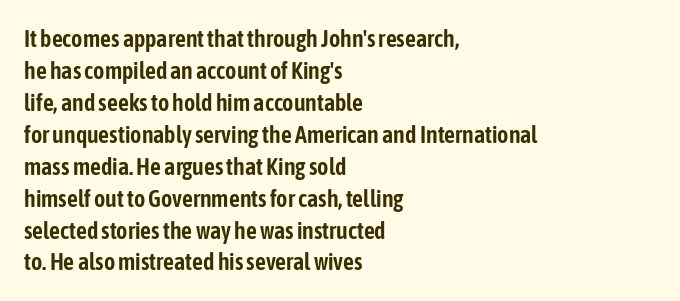
Q: Is the text italic (slanted)? A: No, it is upright.
Q: Is the text underlined? A: No.
Q: How is the paragraph aligned? A: Left-aligned.
Q: Is the spacing between letters normal or unusually wide? A: Normal.
Q: Is the spacing between lines tight, normal or loose? A: Normal.
